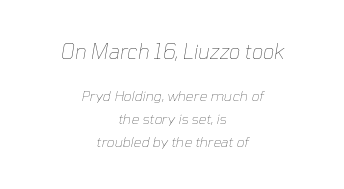
Q: Is the text bold? A: No.
Q: Is the text italic (slanted)? A: Yes, it leans right by about 10 degrees.
Q: Is the text underlined? A: No.
Q: How is the paragraph aligned? A: Centered.
Q: Is the spacing between letters normal or unusually wide? A: Normal.
Q: Is the spacing between lines tight, normal or loose? A: Normal.
Q: Which block of text is set in a larger size, the first (top) or the second (bottom)? A: The first (top) one.
